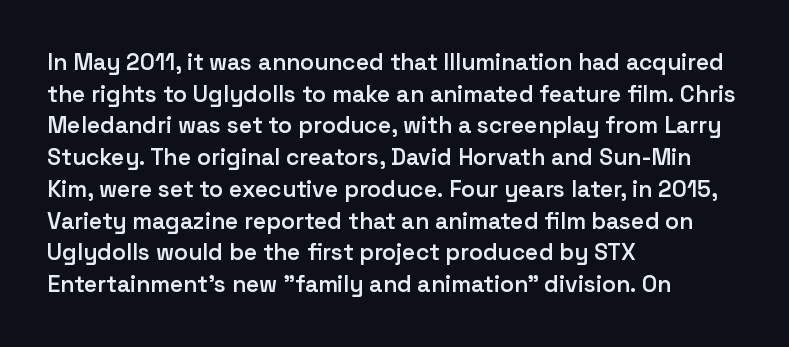
{"italic": "no", "bold": "semi", "underline": "no", "align": "left", "line_spacing": "normal", "line_spacing_ratio": 1.38, "letter_spacing": "normal", "letter_spacing_em": 0.0, "glyph_px": 23}
